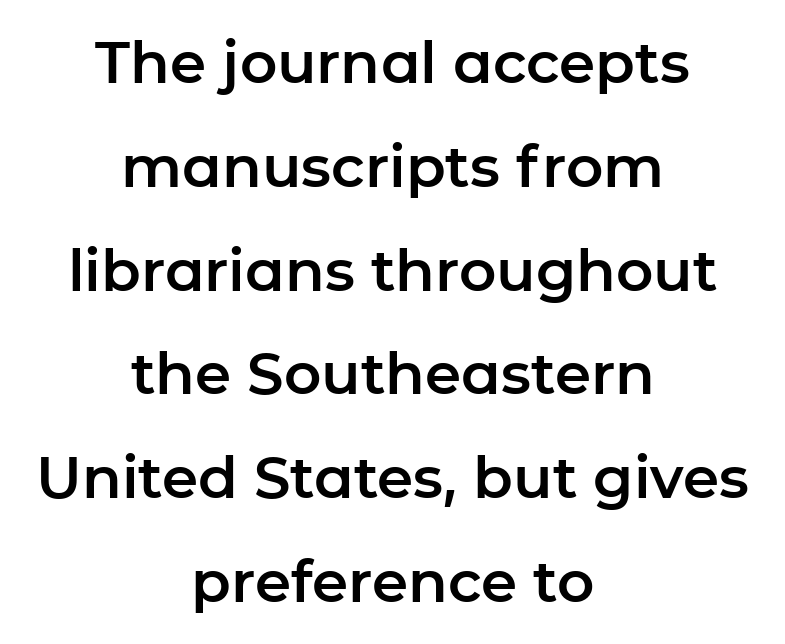
{"serif": "no", "italic": "no", "width": "normal", "stroke_contrast": "low", "x_height": "medium", "monospaced": "no", "underline": "no", "align": "center", "line_spacing_ratio": 1.79, "letter_spacing": "normal", "letter_spacing_em": 0.0, "glyph_px": 58}
